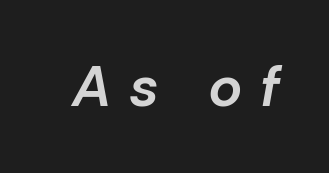
Q: Is the text bold? A: Semi-bold.
Q: Is the text italic (slanted)? A: Yes, it leans right by about 10 degrees.
Q: Is the text underlined? A: No.
Q: Is the spacing between letters normal or unusually wide? A: Unusually wide.
Q: Width (condensed, normal, or wide)? A: Normal.
Q: Stroke contrast? A: Low.
Q: x-height? A: Medium.
Q: Monospaced? A: No.
